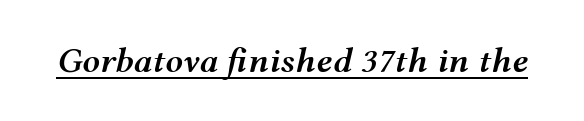
The image shows 35 px semibold, wide type, italic (leaning right); set normal letter spacing, underlined; medium stroke contrast and a medium x-height.
